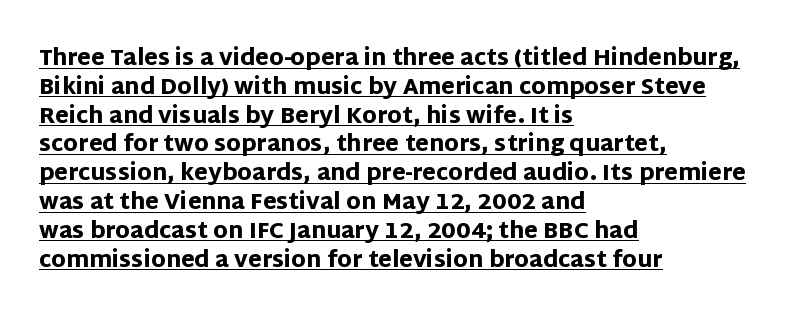
The image shows 22 px bold type, upright; set left-aligned, normal line spacing (1.31x), normal letter spacing, underlined.
